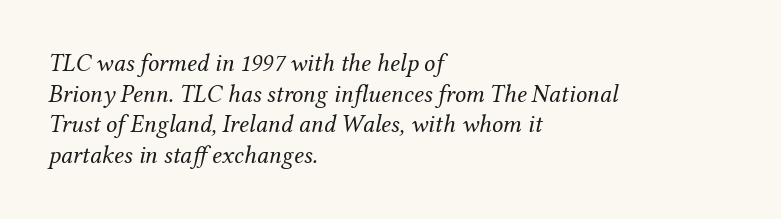
The image shows 25 px text type, italic (leaning right); set left-aligned, line spacing 1.23x, normal letter spacing, not underlined.
